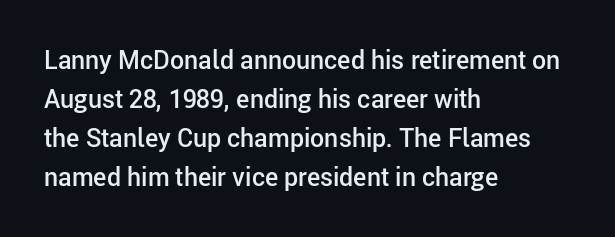
Nope, not italic — everything's standing straight. Semibold letterforms, between regular and bold. A typesetter would call this leading conventional body-copy spacing. Any mark beneath the type? The region is blank. The rendering anchors every line to the left-hand side. Letter spacing: default.
